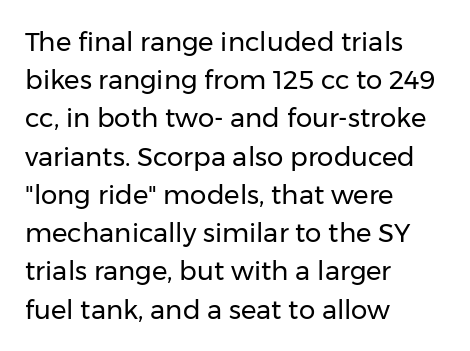
{"italic": "no", "bold": "no", "underline": "no", "align": "left", "line_spacing": "normal", "line_spacing_ratio": 1.47, "letter_spacing": "normal", "letter_spacing_em": 0.0, "glyph_px": 26}
